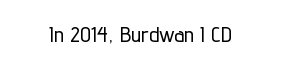
Q: Is the text italic (slanted)? A: No, it is upright.
Q: Is the text underlined? A: No.
Q: Is the spacing between letters normal or unusually wide? A: Normal.
